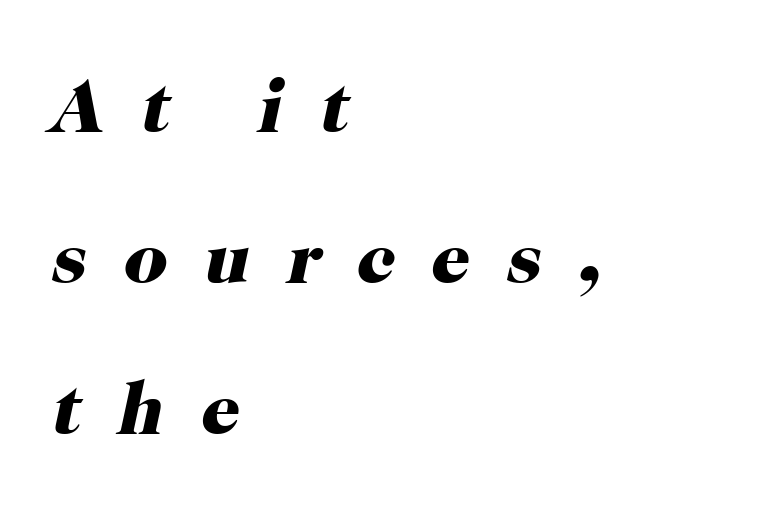
Q: Is the text bold? A: Yes.
Q: Is the text italic (slanted)? A: Yes, it leans right by about 12 degrees.
Q: Is the typeface a serif or a sans-serif typeface? A: Serif.
Q: Is the text underlined? A: No.
Q: How is the paragraph aligned? A: Left-aligned.
Q: Is the spacing between letters normal or unusually wide? A: Unusually wide.
Q: Is the spacing between lines tight, normal or loose? A: Loose.
Q: Width (condensed, normal, or wide)? A: Normal.
Q: Stroke contrast? A: High.
Q: x-height? A: Medium.
Q: Monospaced? A: No.
